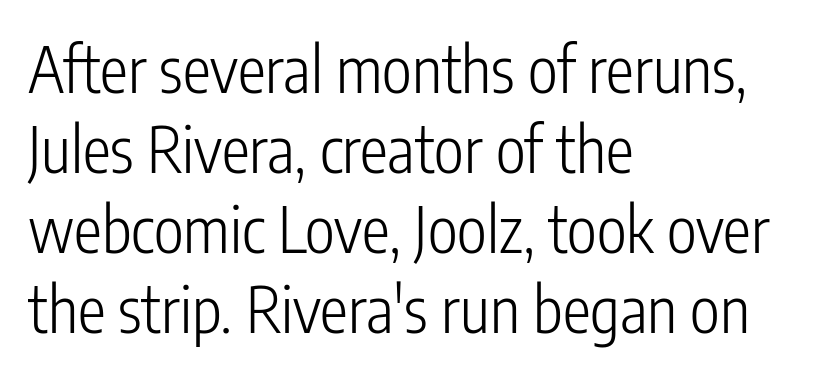
Each word holds together tightly as a unit, with standard inter-letter gaps. Unmarked baselines from the first word to the last. The face used here is proportionally spaced, like ordinary book or web type. Weight: regular or lighter.
